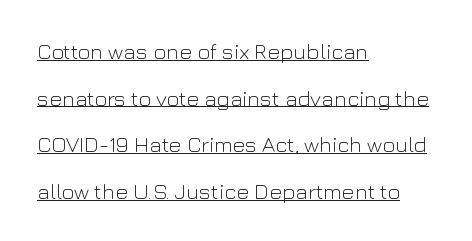
Q: Is the text bold? A: No.
Q: Is the text italic (slanted)? A: No, it is upright.
Q: Is the text underlined? A: Yes.
Q: How is the paragraph aligned? A: Left-aligned.
Q: Is the spacing between letters normal or unusually wide? A: Normal.
Q: Is the spacing between lines tight, normal or loose? A: Loose.
